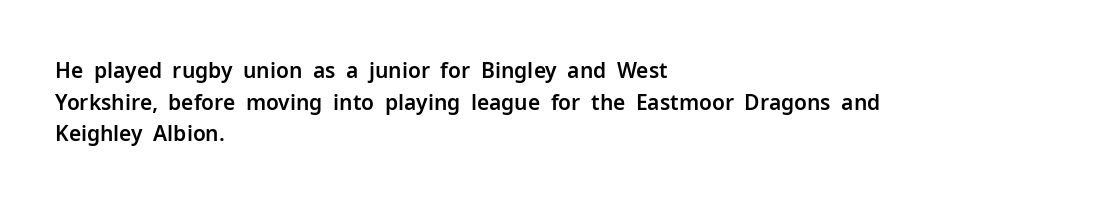
{"italic": "no", "underline": "no", "align": "left", "line_spacing": "normal", "line_spacing_ratio": 1.51, "letter_spacing": "normal", "letter_spacing_em": 0.0, "glyph_px": 21}
